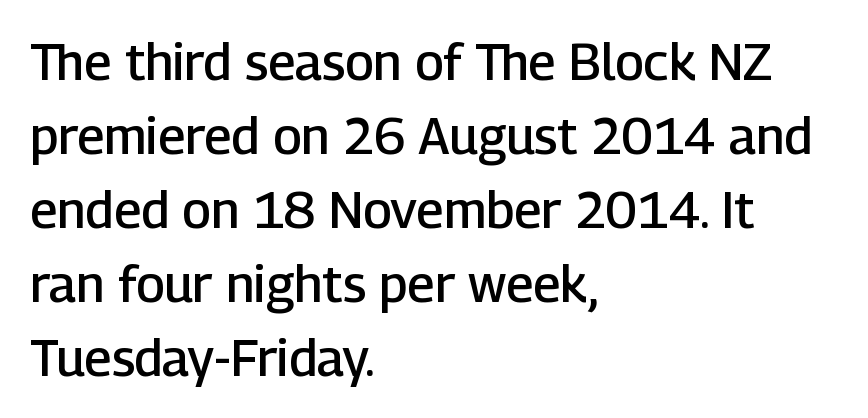
Layout note: lines flush left. These lines were composed using upright roman letters. Check where the strokes stop: nothing finishes them off — pure sans. Semibold letterforms, between regular and bold.
